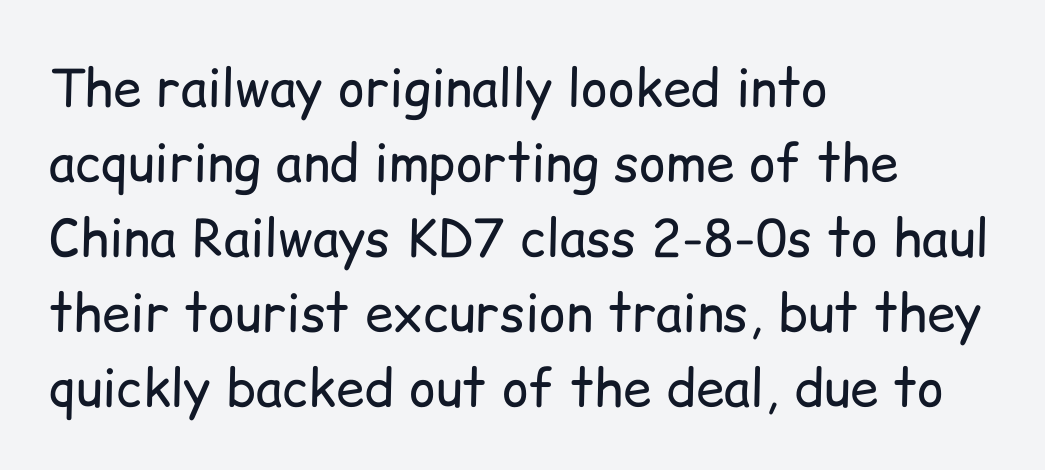
{"serif": "no", "italic": "no", "bold": "no", "weight": "regular", "width": "normal", "stroke_contrast": "low", "x_height": "medium", "monospaced": "no", "underline": "no", "align": "left", "line_spacing": "normal", "line_spacing_ratio": 1.47, "letter_spacing": "normal", "letter_spacing_em": 0.0, "glyph_px": 51}
